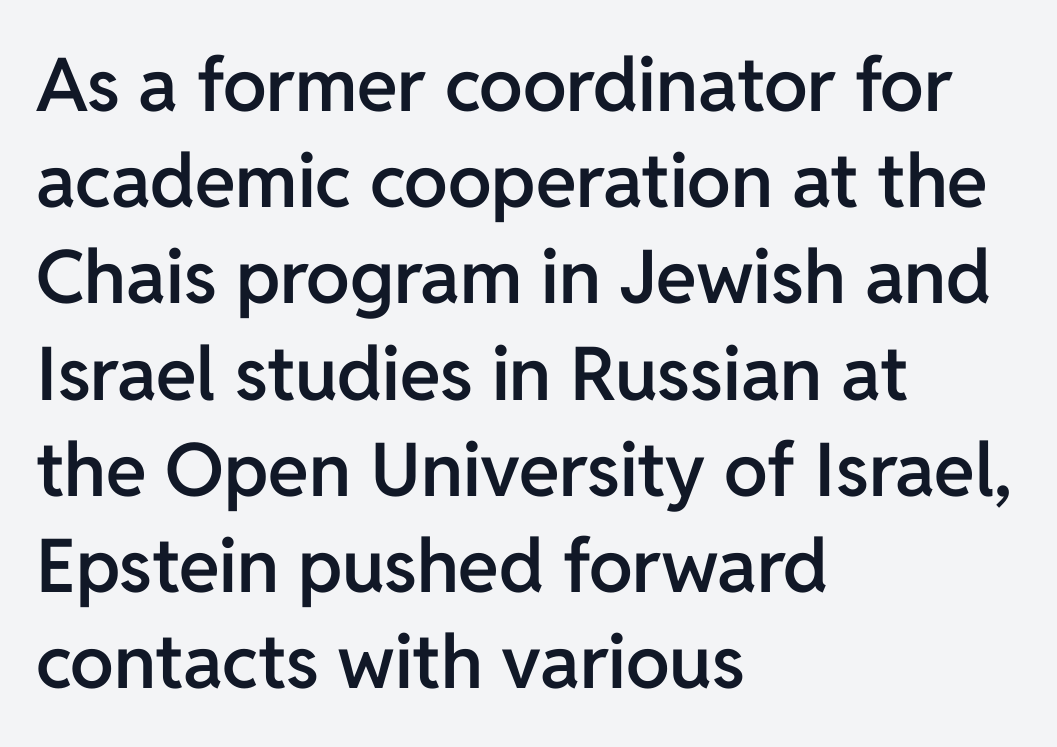
Q: Is the text bold? A: Semi-bold.
Q: Is the text italic (slanted)? A: No, it is upright.
Q: Is the typeface a serif or a sans-serif typeface? A: Sans-serif.
Q: Is the text underlined? A: No.
Q: How is the paragraph aligned? A: Left-aligned.
Q: Is the spacing between letters normal or unusually wide? A: Normal.
Q: Is the spacing between lines tight, normal or loose? A: Normal.
Q: Width (condensed, normal, or wide)? A: Normal.
Q: Stroke contrast? A: Low.
Q: x-height? A: Medium.
Q: Monospaced? A: No.
